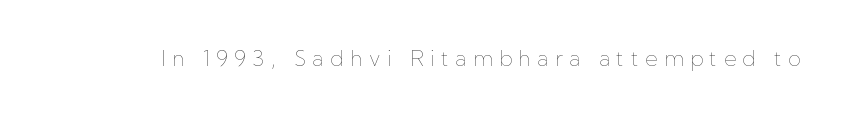
Q: Is the text bold? A: No.
Q: Is the text italic (slanted)? A: No, it is upright.
Q: Is the text underlined? A: No.
Q: Is the spacing between letters normal or unusually wide? A: Unusually wide.
